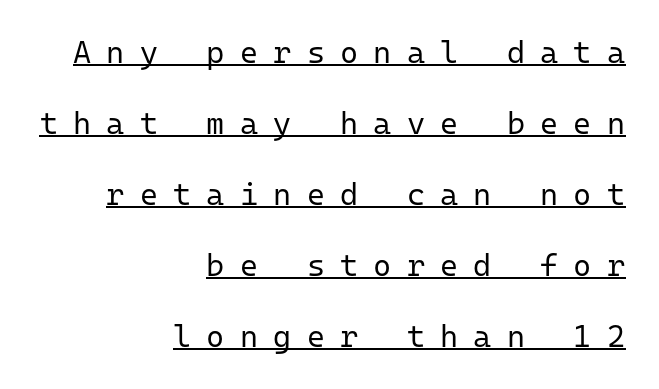
Q: Is the text bold? A: No.
Q: Is the text italic (slanted)? A: No, it is upright.
Q: Is the typeface a serif or a sans-serif typeface? A: Sans-serif.
Q: Is the text underlined? A: Yes.
Q: How is the paragraph aligned? A: Right-aligned.
Q: Is the spacing between letters normal or unusually wide? A: Unusually wide.
Q: Is the spacing between lines tight, normal or loose? A: Loose.
Q: Width (condensed, normal, or wide)? A: Normal.
Q: Stroke contrast? A: Low.
Q: x-height? A: Medium.
Q: Monospaced? A: Yes.
